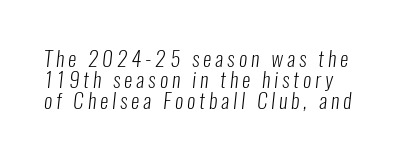
{"bold": "no", "underline": "no", "align": "left", "line_spacing": "tight", "line_spacing_ratio": 1.0, "glyph_px": 21}
